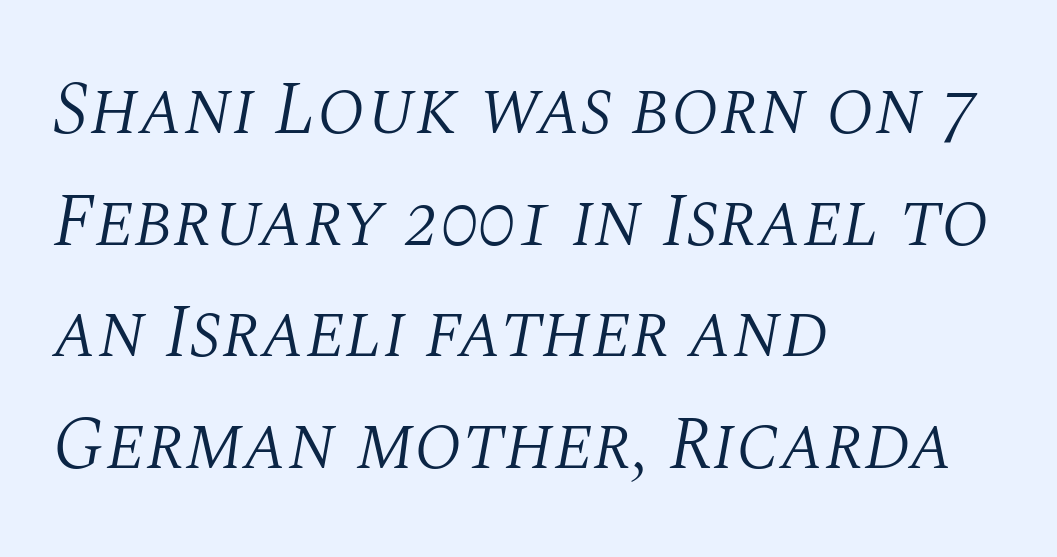
These lines are rendered in a variable-pitch font. Stems and bowls with no extra thickness — not bold. Underlining? Definitely not there. The glyphs in this specimen are seriffed.
